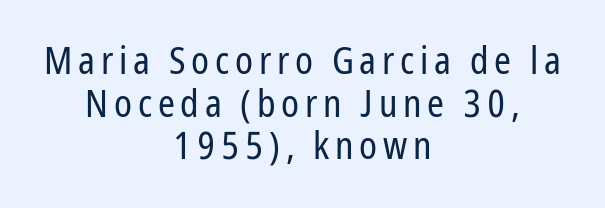
Compared with a flush-left layout, this one balances lines on the center instead. Descenders hang freely into open space. What kind of face is this? One without serifs — a sans. The cut favours lightness, reaching ordinary text weight at its darkest.
